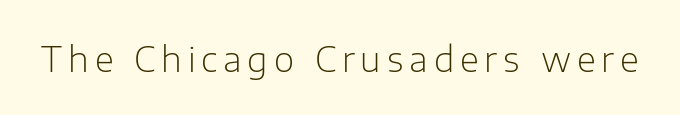
Q: Is the text bold? A: No.
Q: Is the text italic (slanted)? A: No, it is upright.
Q: Is the typeface a serif or a sans-serif typeface? A: Sans-serif.
Q: Is the text underlined? A: No.
Q: Width (condensed, normal, or wide)? A: Normal.
Q: Stroke contrast? A: Low.
Q: x-height? A: Medium.
Q: Monospaced? A: No.
